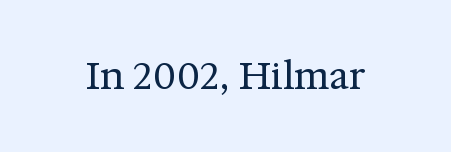
The image shows 38 px regular-weight serif type, upright; set normal letter spacing, not underlined; medium stroke contrast and a medium x-height.
